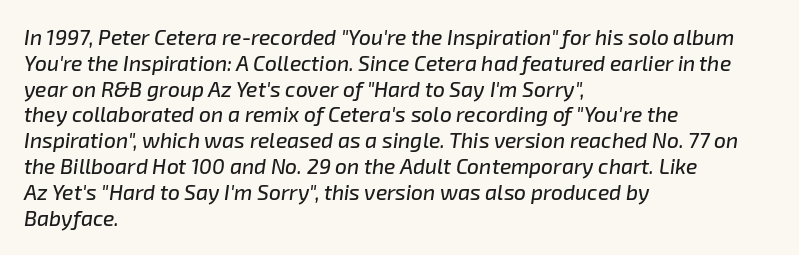
{"italic": "yes", "lean": "right", "slant_degrees": 8, "underline": "no", "align": "left", "line_spacing_ratio": 1.23, "letter_spacing": "normal", "letter_spacing_em": 0.0, "glyph_px": 21}
